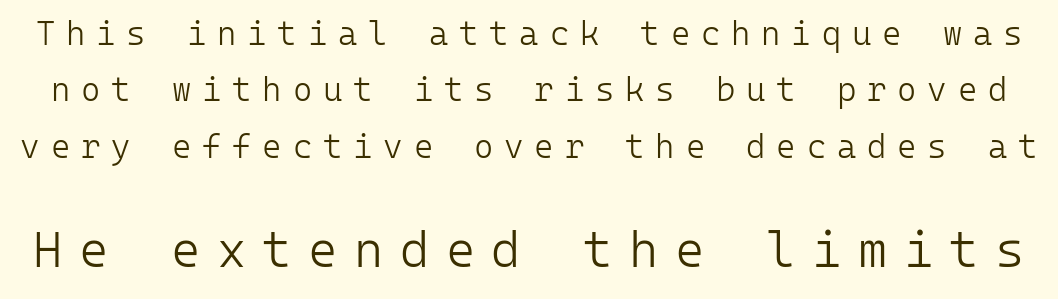
{"serif": "no", "italic": "no", "bold": "no", "weight": "light", "width": "normal", "stroke_contrast": "low", "x_height": "medium", "monospaced": "yes", "underline": "no", "line_spacing_ratio": 1.71, "letter_spacing": "wide", "letter_spacing_em": 0.33, "larger_block": "second", "size_ratio": 1.52, "glyph_px": 50}
